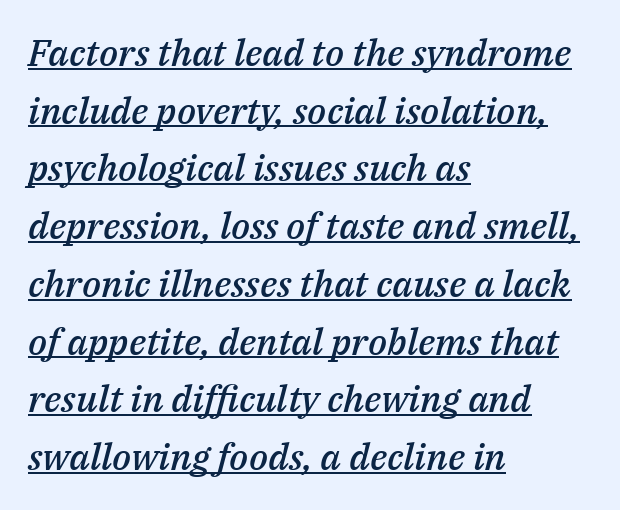
Slightly chunky letters — semibold, I'd say, not full bold. Looks like someone drew a line under every word here. The designer left line spacing at the default. Teacher's note: observe the even left margin — that is flush-left alignment. Proportional: the letters do not fall into vertical columns. Italic: yes, the glyphs are oblique.
